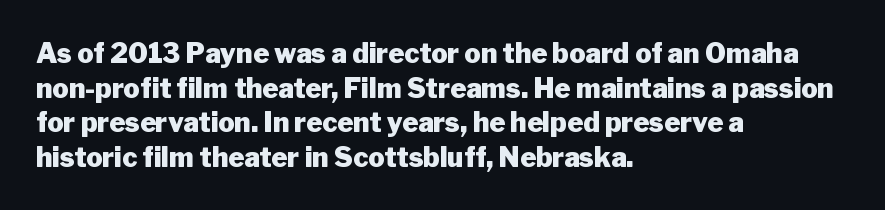
The image shows 27 px bold type, upright; set left-aligned, normal line spacing (1.28x), normal letter spacing, not underlined.
